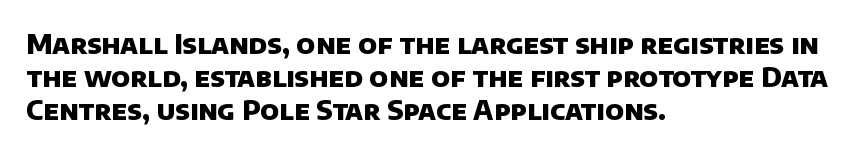
The typesetter chose a ragged-right arrangement here. Quick note: underline off. Here the glyphs are tracked normally, forming tight word shapes. On the weight axis this lands at bold, roughly 700.
